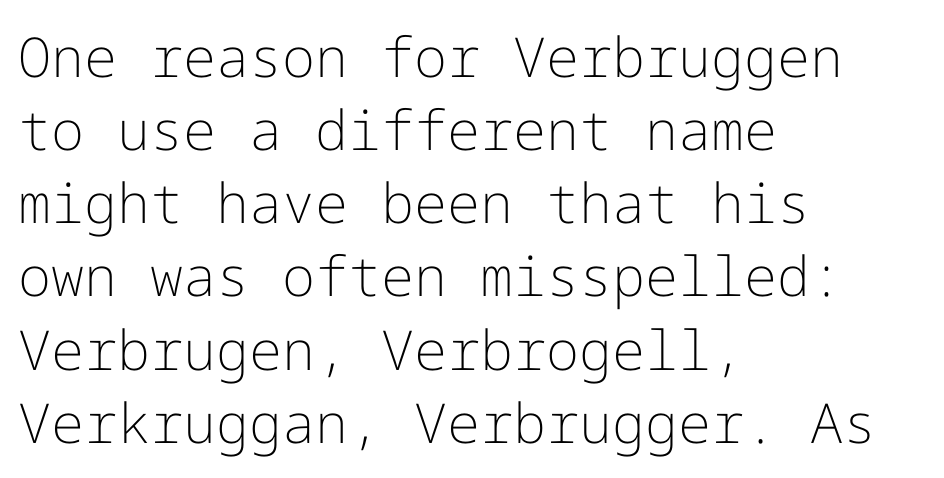
{"serif": "no", "italic": "no", "bold": "no", "weight": "light", "width": "normal", "stroke_contrast": "low", "x_height": "medium", "underline": "no", "align": "left", "line_spacing": "normal", "line_spacing_ratio": 1.33, "letter_spacing": "normal", "letter_spacing_em": 0.0, "glyph_px": 55}
